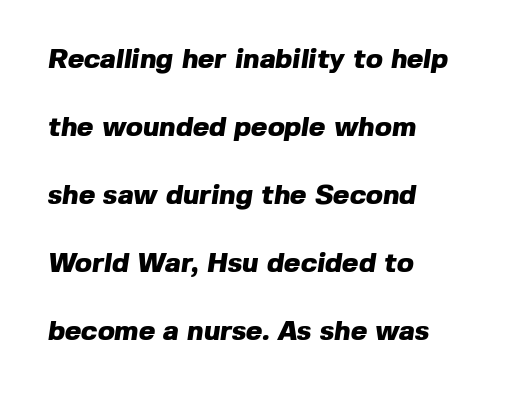
Each letter keeps its own natural width here, so spacing adapts to shape. No word sits above an underline. The face used here is a sans, in the tradition of grotesques and geometrics. Summary of weight: heavy, a full bold.
